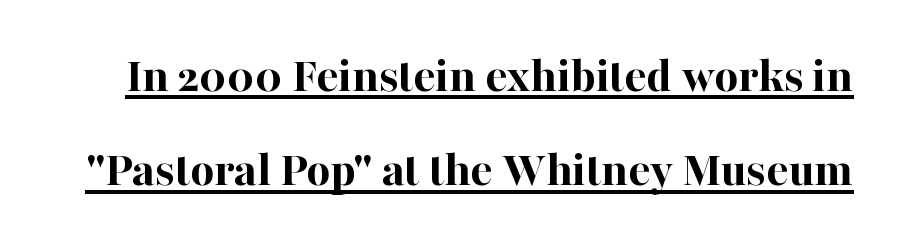
Q: Is the text bold? A: Yes.
Q: Is the text italic (slanted)? A: No, it is upright.
Q: Is the typeface a serif or a sans-serif typeface? A: Serif.
Q: Is the text underlined? A: Yes.
Q: Is the spacing between letters normal or unusually wide? A: Normal.
Q: Width (condensed, normal, or wide)? A: Normal.
Q: Stroke contrast? A: High.
Q: x-height? A: Medium.
Q: Monospaced? A: No.
